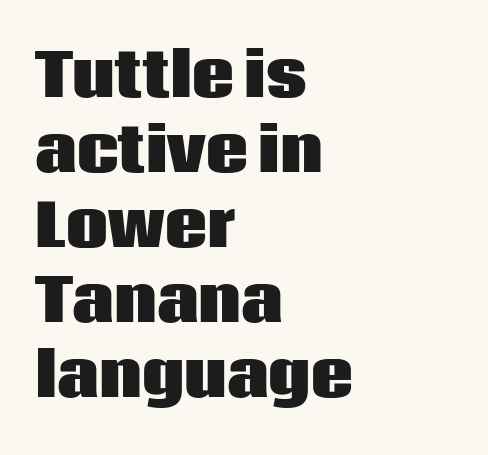
The face used here is proportionally spaced, like ordinary book or web type. Heavy, bold letterforms. Interline gaps are of average width in this sample. This sample uses plain, unmodified letter spacing. A typesetter would mark this as roman, not italic.
